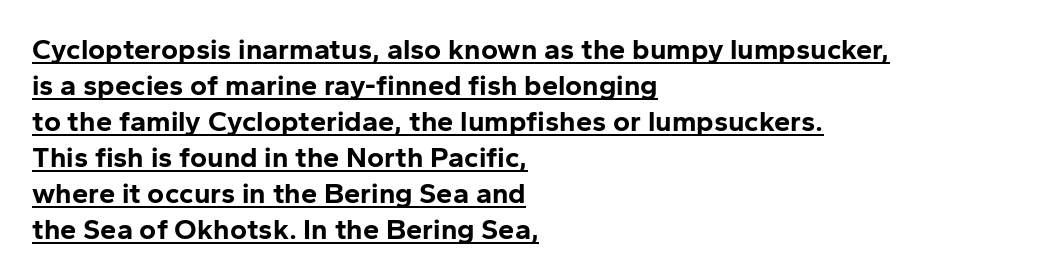
The rendering keeps characters at their native spacing. These lines were composed using upright roman letters. In CSS terms this would be text-align: left. What weight is shown? A full bold with thick strokes.
